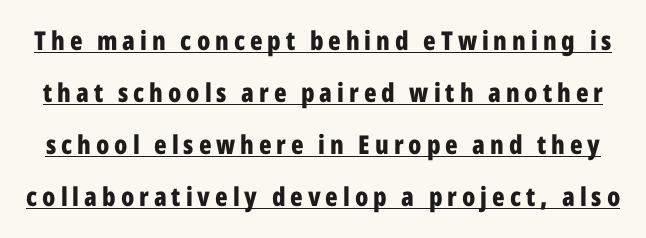
Q: Is the text bold? A: Yes.
Q: Is the text italic (slanted)? A: No, it is upright.
Q: Is the text underlined? A: Yes.
Q: Is the spacing between lines tight, normal or loose? A: Loose.
